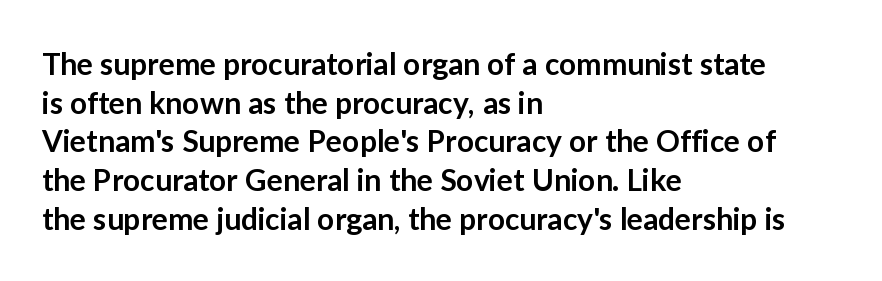
Horizontal alignment here is leftward, the default for most running prose. Observe the ordinary spacing: letters are neighbours, not strangers. This sample uses an upright cut, with every glyph sitting square on the baseline. Character widths vary here, with narrow letters taking less room than wide ones. These words are printed semibold, heavier than regular yet not bold.
